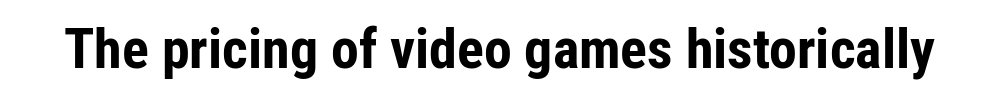
Q: Is the text bold? A: Yes.
Q: Is the text italic (slanted)? A: No, it is upright.
Q: Is the typeface a serif or a sans-serif typeface? A: Sans-serif.
Q: Is the text underlined? A: No.
Q: Is the spacing between letters normal or unusually wide? A: Normal.
Q: Width (condensed, normal, or wide)? A: Condensed.
Q: Stroke contrast? A: Low.
Q: x-height? A: Medium.
Q: Monospaced? A: No.
